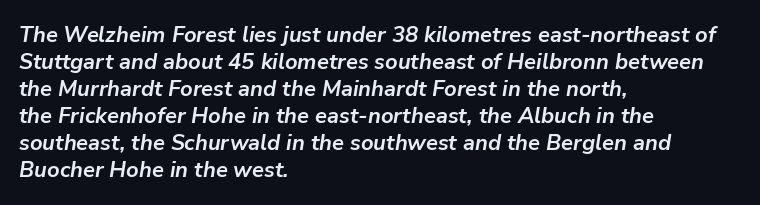
Q: Is the text bold? A: Yes.
Q: Is the text italic (slanted)? A: Yes, it leans right by about 9 degrees.
Q: Is the text underlined? A: No.
Q: How is the paragraph aligned? A: Left-aligned.
Q: Is the spacing between letters normal or unusually wide? A: Normal.
